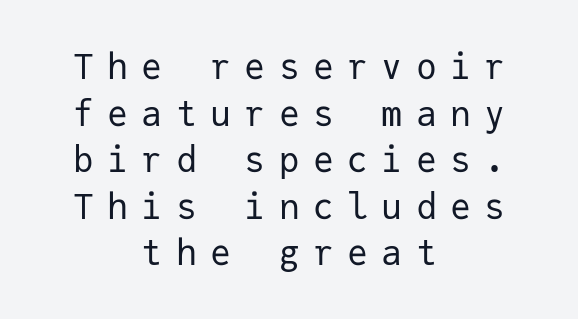
The image shows 35 px regular-weight sans-serif type, upright, monospaced; set centered, normal line spacing (1.33x), unusually wide letter spacing (+0.38 em), not underlined; low stroke contrast and a medium x-height.
